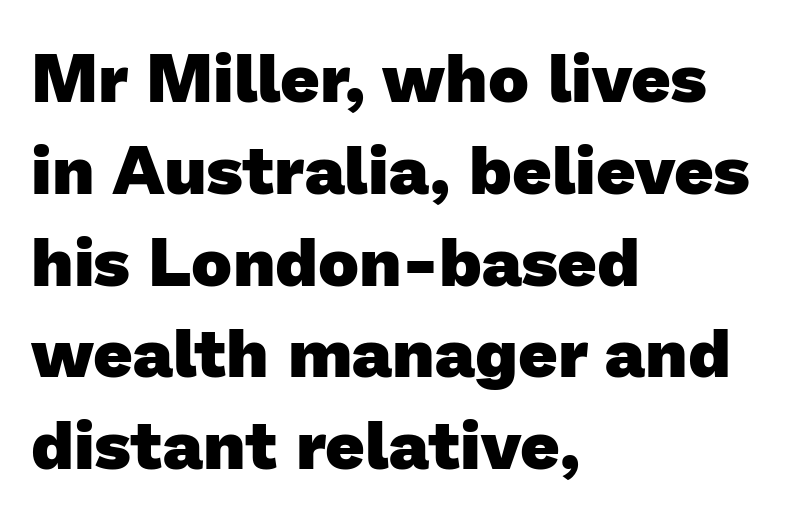
Horizontal alignment here is leftward, the default for most running prose. Vertical spacing — default. You could not count columns in this text — the font is proportionally spaced. Type without underlining.
